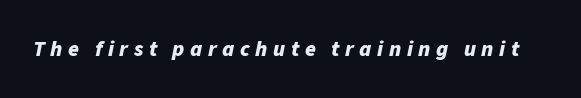
Check under the words: just untouched page. Notice how the stems are inclined rather than vertical — that's the hallmark of italics. Weight: bold. How are the letters spaced? Widely, with obvious added tracking.
